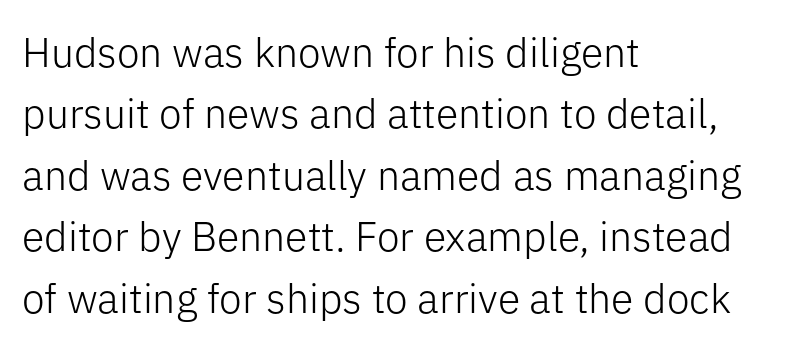
These lines are set flush left with a ragged right edge. Think of a printed novel: that variable character pitch is what you see here. Type without underlining. Interline gaps are of average width in this sample.
